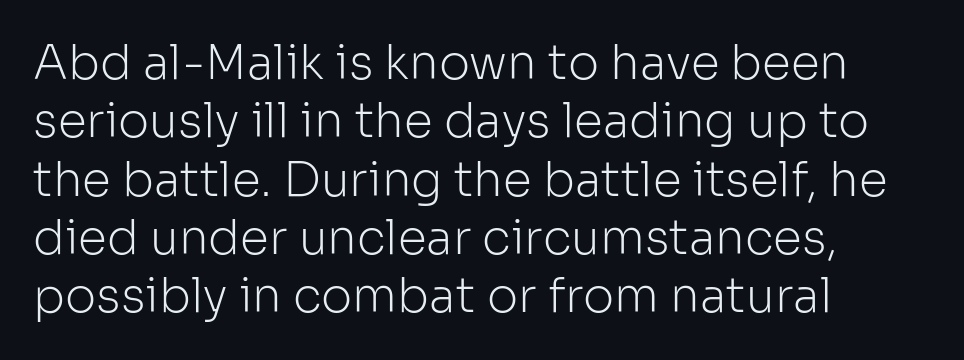
One-word summary of the alignment: left. Is the type heavy? It reads as light-to-regular instead. Ascenders rise straight up at ninety degrees. The zone under the glyphs is completely vacant.
